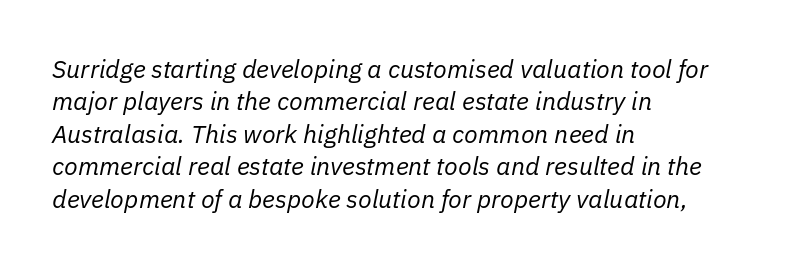
This sample is left-justified, so line endings fall wherever the words run out. The passage shown is not bold in any degree. This sample keeps an unexceptional amount of space between lines. Type without underlining.
